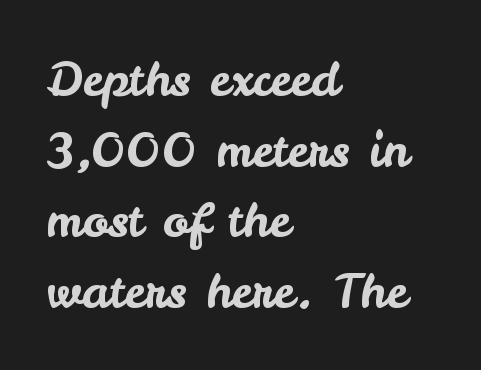
The compositor pushed each line to the left boundary. Between one letter and the next there's only the usual sliver of space. Nobody drew a line under any word here. The lines sit at an ordinary, default distance from one another. Letterform terminals end flat and unadorned throughout the passage.
